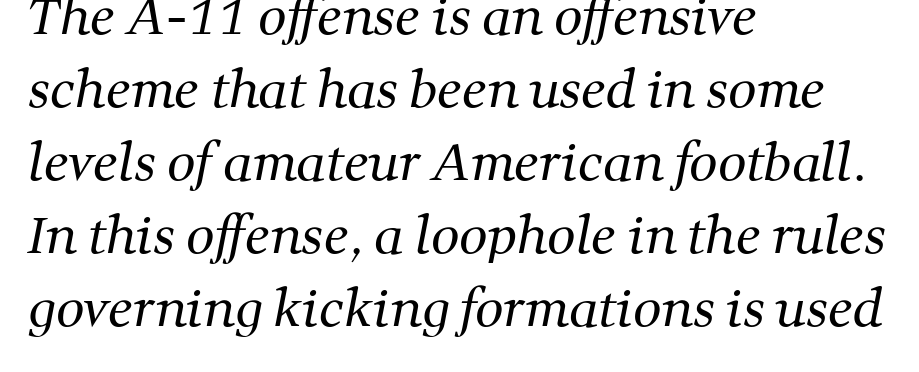
Caption: standard tracking, unaltered. Descenders hang freely into open space. Compared with a centered layout, this one pins lines to the left instead. Yep, those are serifs on the letters. Spacing verdict: proportional, widths tailored to each character.
